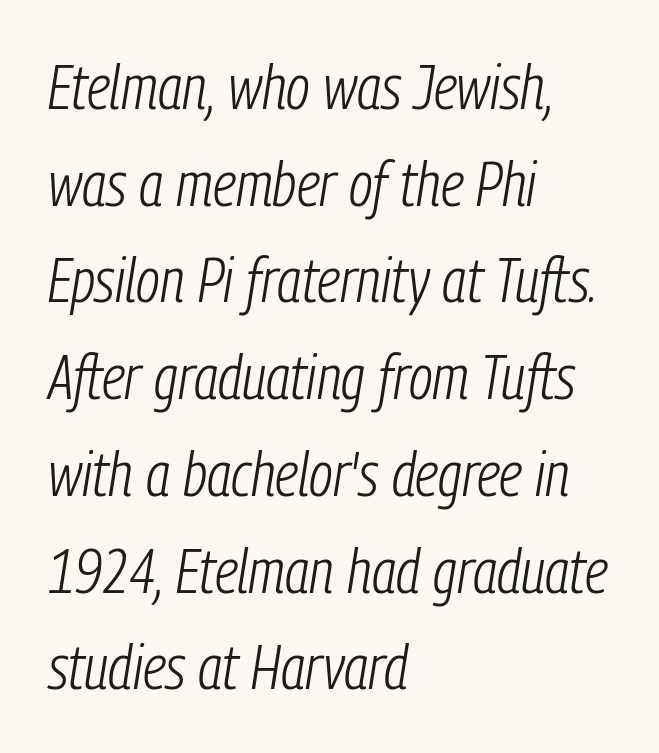
{"italic": "yes", "lean": "right", "slant_degrees": 9, "bold": "no", "weight": "light", "width": "condensed", "stroke_contrast": "low", "x_height": "medium", "monospaced": "no", "underline": "no", "align": "left", "line_spacing": "normal", "line_spacing_ratio": 1.56, "letter_spacing": "normal", "letter_spacing_em": 0.0, "glyph_px": 62}
